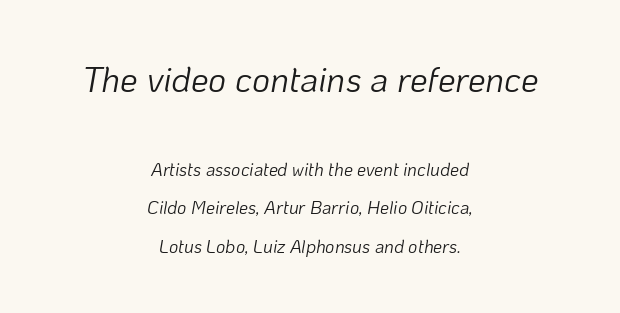
The image shows 35 px light type, italic (leaning right); set centered, loose line spacing (2.12x), normal letter spacing, not underlined; the first (top) block is 1.94x larger; low stroke contrast and a medium x-height.
